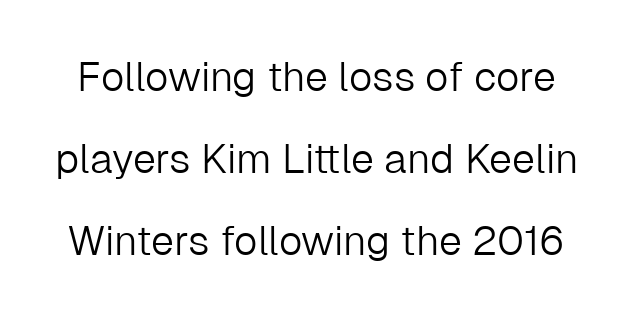
The image shows 41 px light sans-serif type, upright; set loose line spacing (2.0x), normal letter spacing, not underlined; low stroke contrast and a medium x-height.
